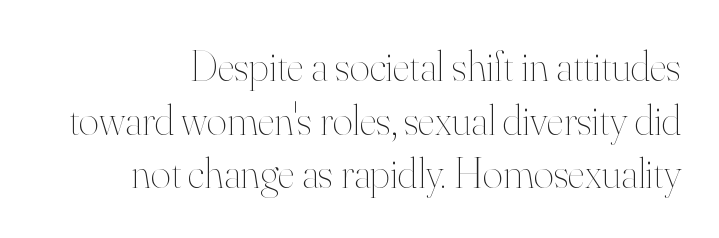
Q: Is the text bold? A: No.
Q: Is the text italic (slanted)? A: No, it is upright.
Q: Is the text underlined? A: No.
Q: Is the spacing between letters normal or unusually wide? A: Normal.
Q: Is the spacing between lines tight, normal or loose? A: Normal.
Q: Width (condensed, normal, or wide)? A: Normal.
Q: Stroke contrast? A: High.
Q: x-height? A: Small.
Q: Monospaced? A: No.
